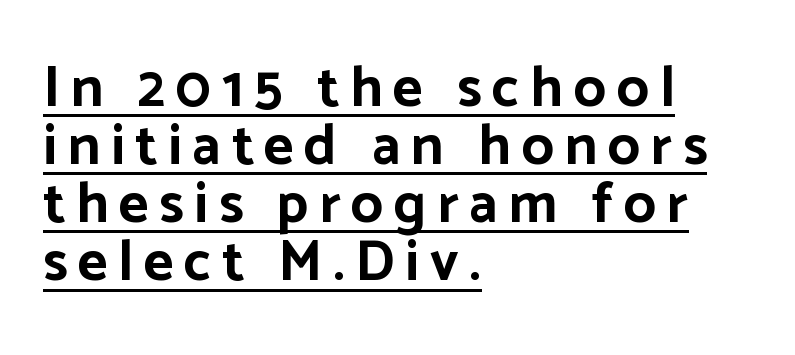
Every word sits above its own underline. Is this a fixed-width face? No — the glyphs have proportional, varying widths. The glyphs have the mass of a bold cut. Are there feet on the stems? There aren't — it's a sans.
